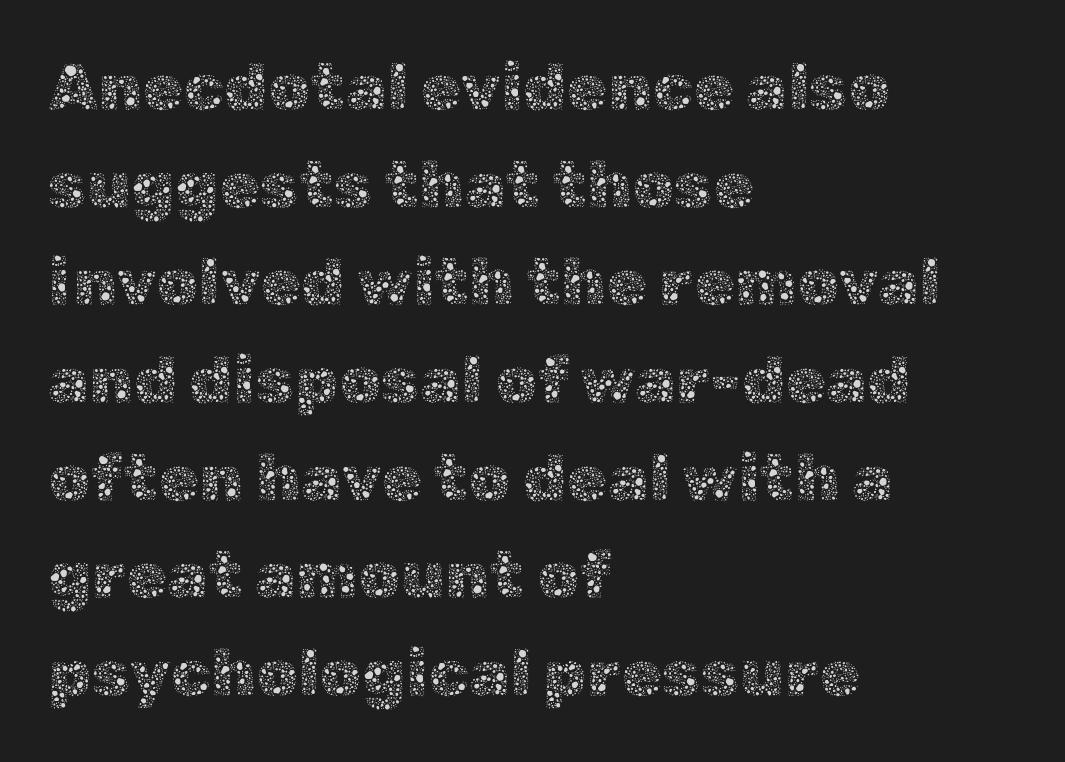
The image shows 66 px thin type, upright; set left-aligned, normal line spacing (1.48x), normal letter spacing, not underlined; a medium x-height.
